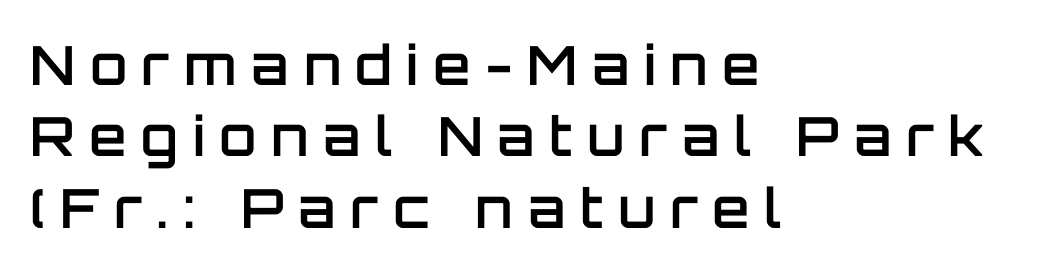
The image shows 54 px semibold sans-serif type, upright; set left-aligned, normal line spacing (1.32x), unusually wide letter spacing (+0.27 em), not underlined; low stroke contrast and a large x-height.
